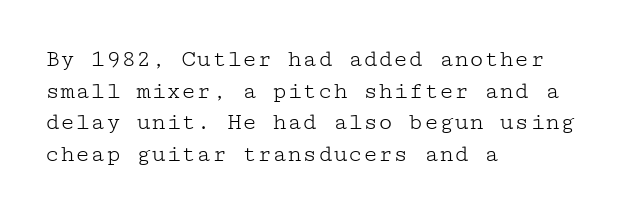
Q: Is the text bold? A: No.
Q: Is the text italic (slanted)? A: No, it is upright.
Q: Is the text underlined? A: No.
Q: How is the paragraph aligned? A: Left-aligned.
Q: Is the spacing between letters normal or unusually wide? A: Normal.
Q: Is the spacing between lines tight, normal or loose? A: Normal.
